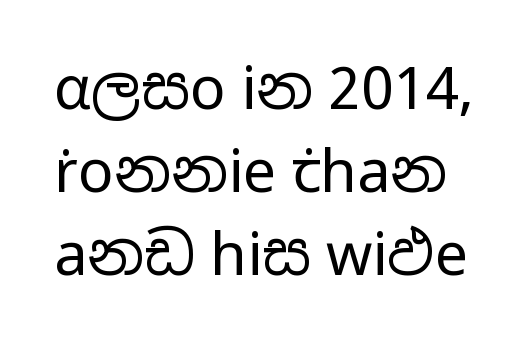
{"serif": "no", "italic": "no", "bold": "no", "weight": "regular", "width": "wide", "stroke_contrast": "low", "x_height": "medium", "monospaced": "no", "underline": "no", "line_spacing": "normal", "line_spacing_ratio": 1.41, "letter_spacing": "normal", "letter_spacing_em": 0.0, "glyph_px": 59}
